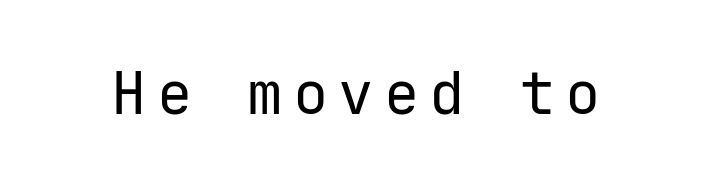
The font sits on the lighter half of the weight spectrum, regular included. Quick note: underline off. Looks like terminal output: every glyph gets an equal slot. Tall strokes in this sample are plumb rather than angled.
